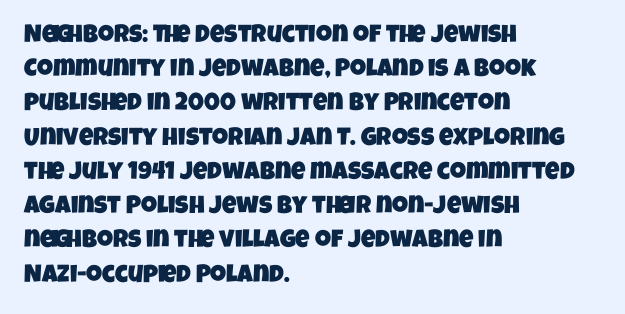
The paragraph has a hard left edge and a soft right edge. The glyphs are unaccompanied by any horizontal stroke below them. You could call the tracking neutral — neither tight nor loose. Vertical spacing — default.
